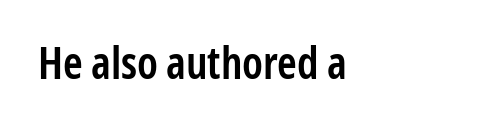
Compared with an ordinary text face, these strokes are moderately heavier — a semibold. The letters advance in unequal steps, a hallmark of proportional type. Letter spacing: default. This rendering employs a face without finishing strokes, i.e., a sans-serif. A roman cut, with each character standing at attention. Descenders are the only things crossing below the line.
